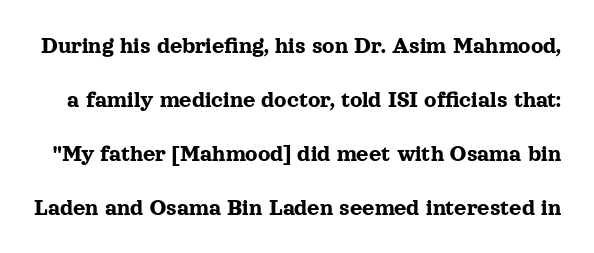
{"italic": "no", "underline": "no", "line_spacing": "loose", "line_spacing_ratio": 2.25, "letter_spacing": "normal", "letter_spacing_em": 0.0, "glyph_px": 24}
